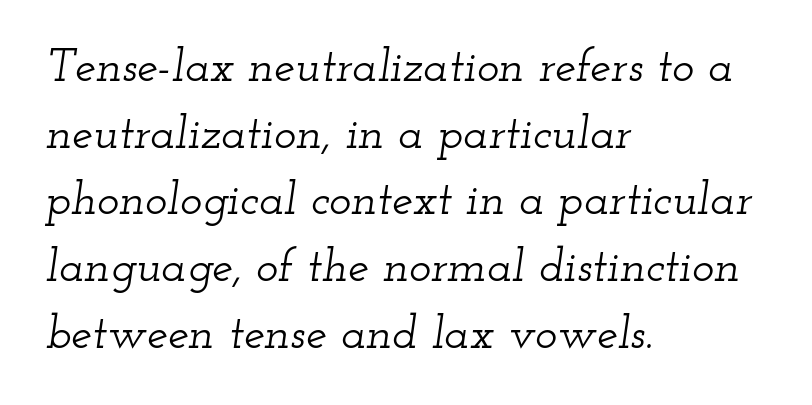
The compositor pushed each line to the left boundary. The strip under each line holds only bare page. Is this a fixed-width face? No — the glyphs have proportional, varying widths. How would I describe the line gaps? Plain and ordinary. An italicized treatment has been applied to the whole sample. The type is set solid horizontally, with unmodified tracking.
